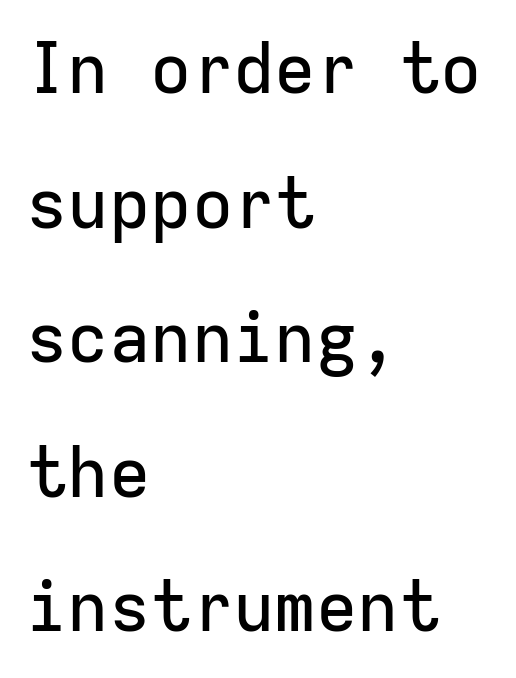
The image shows 69 px sans-serif type, upright, monospaced; set left-aligned, loose line spacing (1.95x), normal letter spacing, not underlined; low stroke contrast and a medium x-height.
